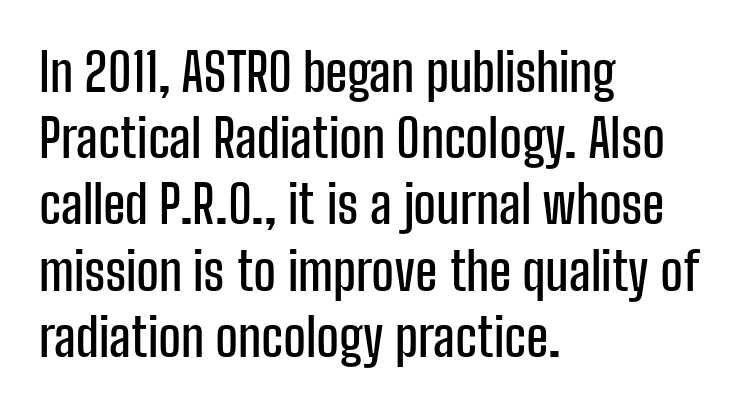
{"serif": "no", "italic": "no", "width": "condensed", "stroke_contrast": "low", "x_height": "medium", "monospaced": "no", "underline": "no", "align": "left", "line_spacing": "normal", "line_spacing_ratio": 1.25, "letter_spacing": "normal", "letter_spacing_em": 0.0, "glyph_px": 53}
